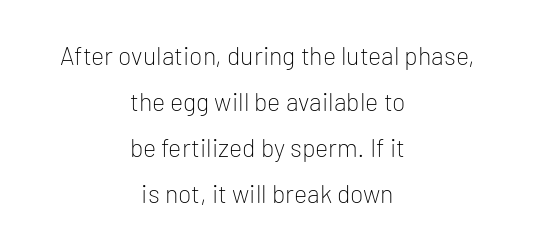
The image shows 25 px text type, upright; set centered, line spacing 1.84x, normal letter spacing, not underlined.
